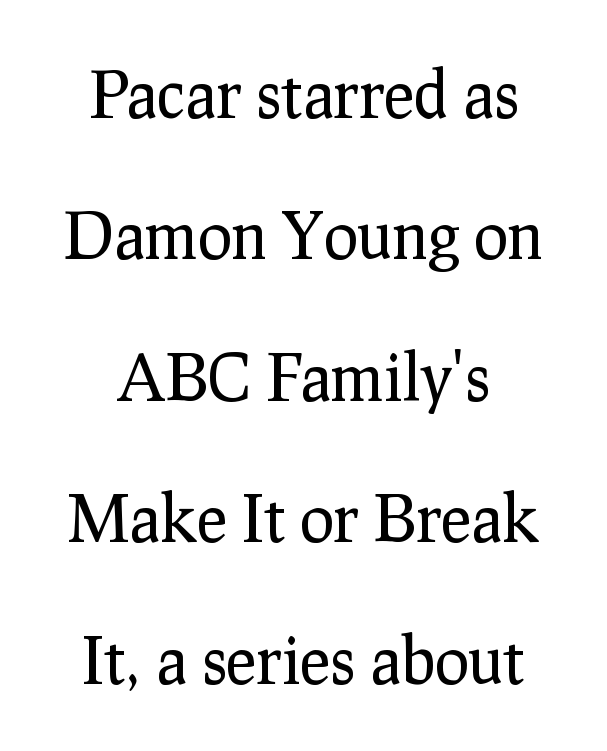
The image shows 64 px regular-weight serif type, upright; set loose line spacing (2.21x), normal letter spacing, not underlined; low stroke contrast and a medium x-height.
